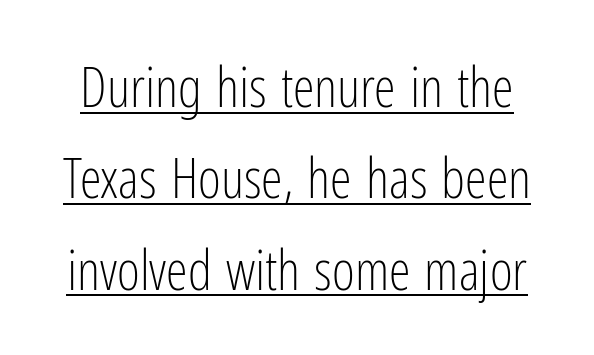
The font sits on the lighter half of the weight spectrum, regular included. A typesetter would label this face a sans. Evenly set lines give the paragraph a standard silhouette. How are the letters spaced? Ordinarily, with no added tracking. Varying glyph widths throughout — classic text-font behaviour. The face used here appears with an underline applied.
